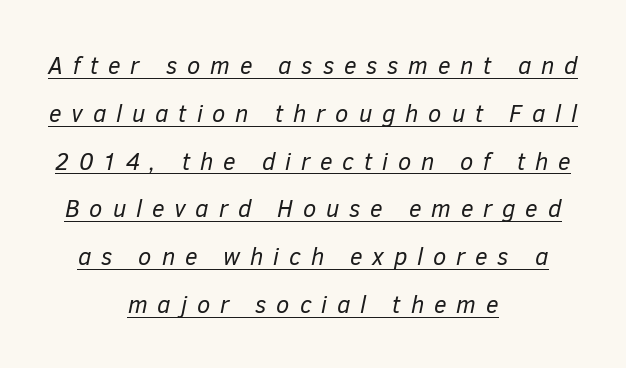
{"italic": "yes", "lean": "right", "slant_degrees": 12, "bold": "no", "underline": "yes", "align": "center", "line_spacing": "loose", "line_spacing_ratio": 1.99, "letter_spacing": "wide", "letter_spacing_em": 0.41, "glyph_px": 24}
